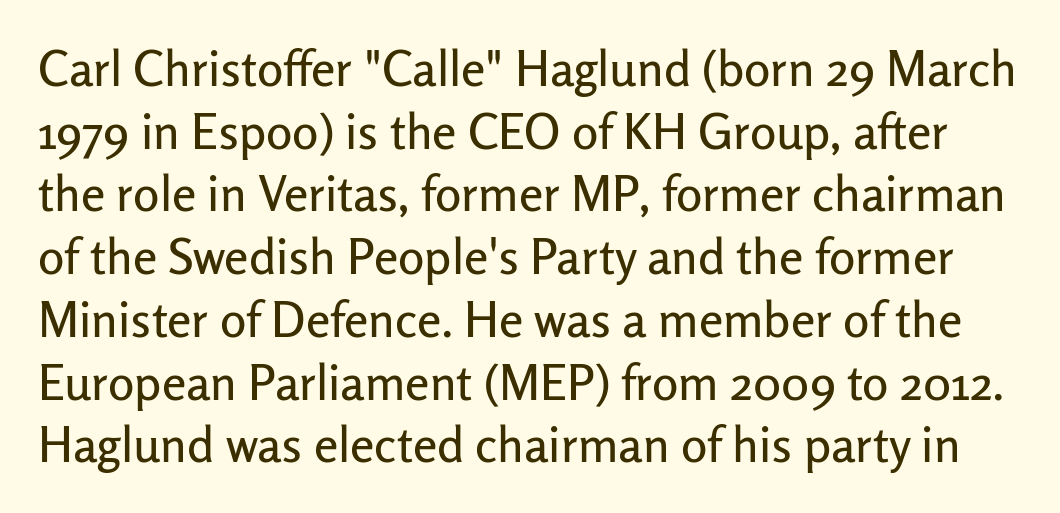
{"serif": "no", "italic": "no", "width": "normal", "stroke_contrast": "low", "x_height": "medium", "monospaced": "no", "underline": "no", "line_spacing": "normal", "line_spacing_ratio": 1.28, "letter_spacing": "normal", "letter_spacing_em": 0.0, "glyph_px": 49}
